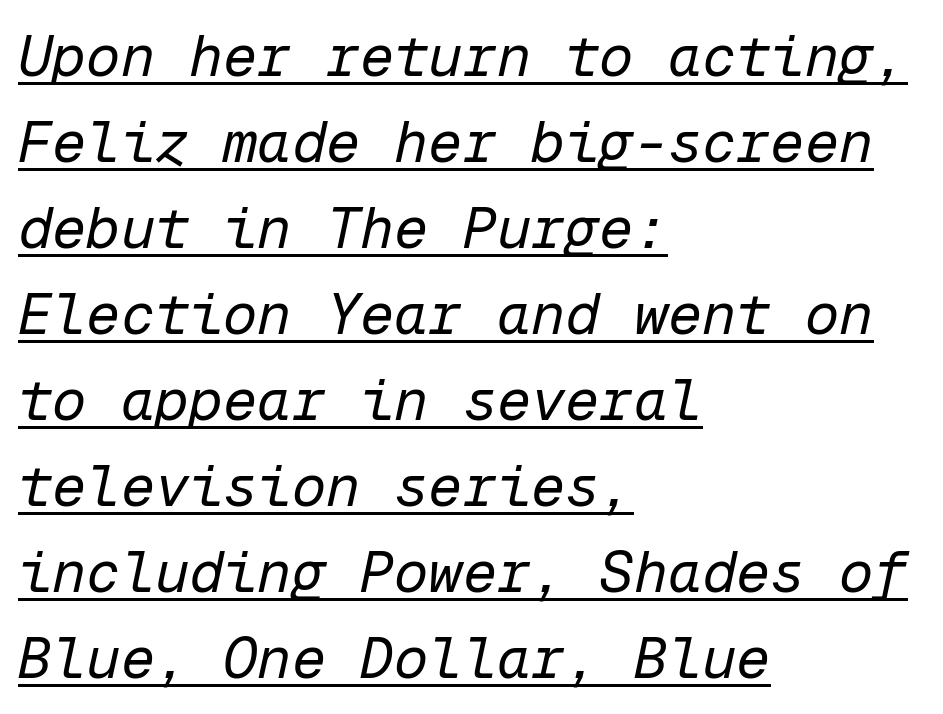
{"italic": "yes", "lean": "right", "slant_degrees": 12, "bold": "no", "weight": "regular", "width": "normal", "stroke_contrast": "low", "x_height": "medium", "monospaced": "yes", "underline": "yes", "align": "left", "line_spacing": "normal", "line_spacing_ratio": 1.51, "letter_spacing": "normal", "letter_spacing_em": 0.0, "glyph_px": 57}
